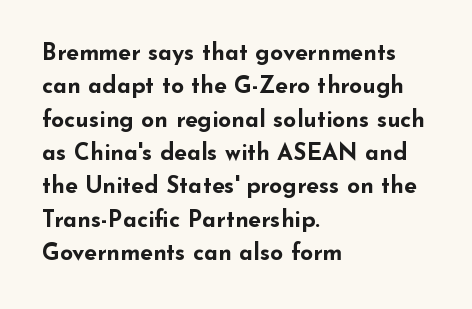
{"italic": "no", "bold": "yes", "underline": "no", "align": "left", "line_spacing": "normal", "line_spacing_ratio": 1.45, "letter_spacing": "normal", "letter_spacing_em": 0.0, "glyph_px": 23}
